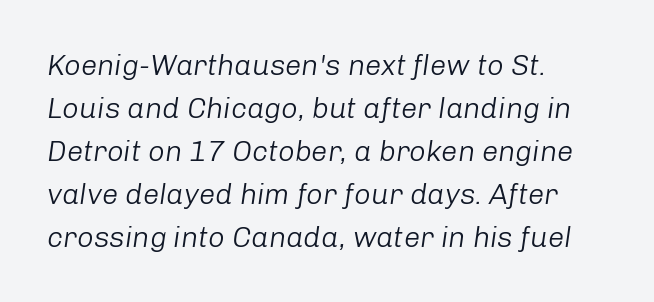
No letter is thick-stroked: the sample isn't bold. The passage shown leans; its letterforms are oblique. Check the space under the baseline: it is left empty. You could not count columns in this text — the font is proportionally spaced.
